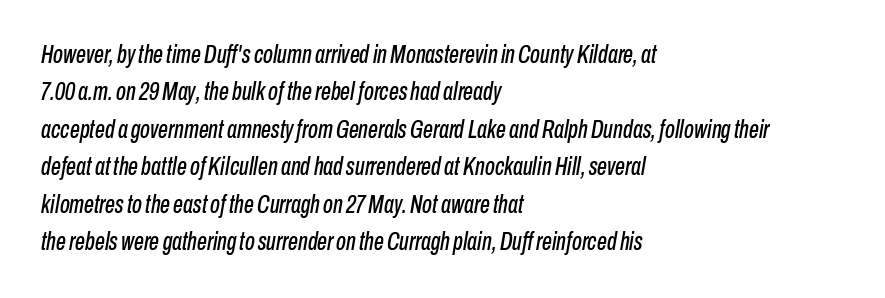
{"italic": "yes", "lean": "right", "slant_degrees": 10, "underline": "no", "align": "left", "line_spacing": "normal", "line_spacing_ratio": 1.5, "letter_spacing": "normal", "letter_spacing_em": 0.0, "glyph_px": 25}
